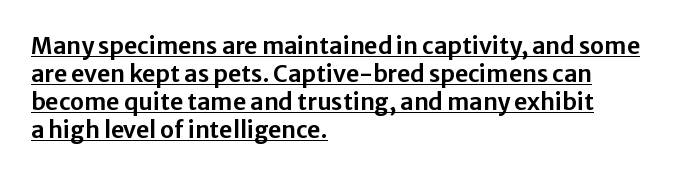
{"italic": "no", "underline": "yes", "align": "left", "line_spacing_ratio": 1.22, "letter_spacing": "normal", "letter_spacing_em": 0.0, "glyph_px": 23}
